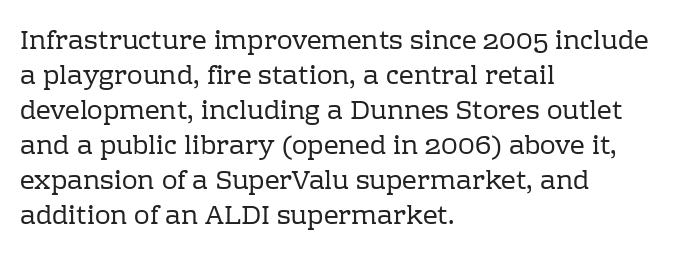
Q: Is the text bold? A: No.
Q: Is the text italic (slanted)? A: No, it is upright.
Q: Is the text underlined? A: No.
Q: How is the paragraph aligned? A: Left-aligned.
Q: Is the spacing between letters normal or unusually wide? A: Normal.
Q: Is the spacing between lines tight, normal or loose? A: Normal.
